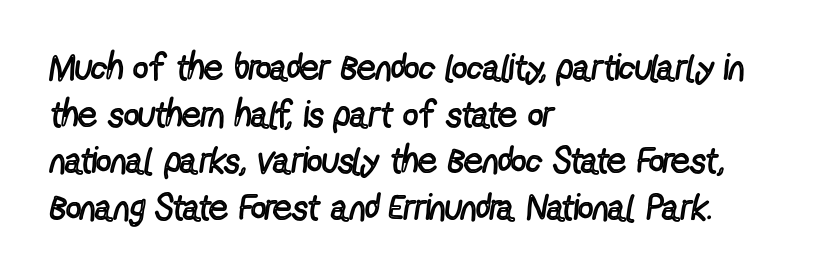
Proportional: the letters do not fall into vertical columns. In terms of letterform style, serifs are entirely absent. Weight: regular or lighter. The paragraph shown leans on its left margin. Decoration check: the copy has no underline. Whoever set this chose a conventional vertical rhythm.
